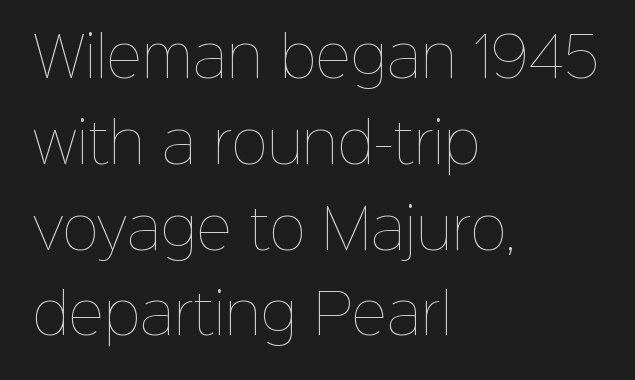
{"italic": "no", "bold": "no", "weight": "thin", "width": "normal", "stroke_contrast": "low", "x_height": "medium", "monospaced": "no", "underline": "no", "align": "left", "line_spacing": "normal", "line_spacing_ratio": 1.56, "letter_spacing": "normal", "letter_spacing_em": 0.0, "glyph_px": 55}
